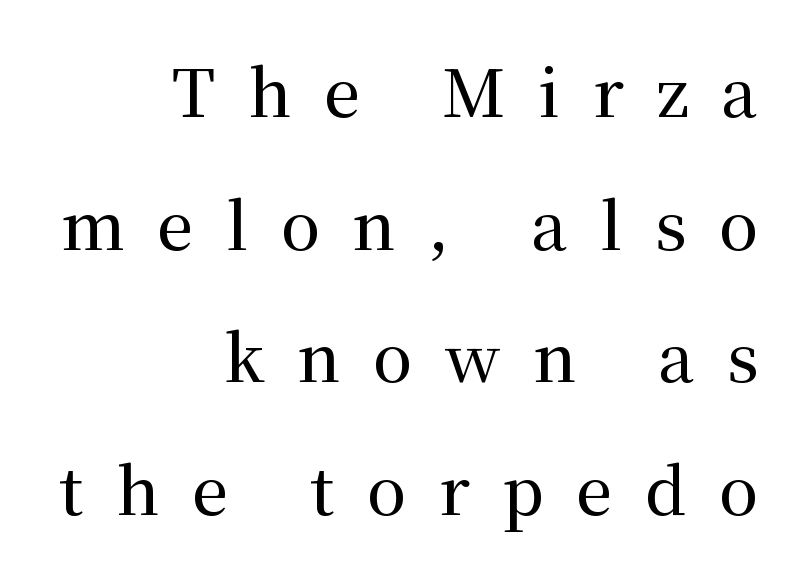
Leading is clearly above the norm, producing a sparse column. Layout note: lines flush right. The lettering stays uniformly vertical, giving the passage a roman look. The face used here is rendered with a markedly widened letterfit. Descenders are the only things crossing below the line. A typesetter would label this face a serif.
